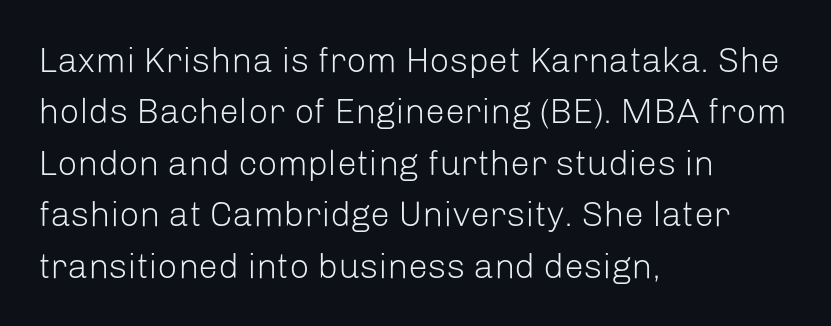
The image shows 35 px light sans-serif type, upright; set left-aligned, normal line spacing (1.47x), normal letter spacing, not underlined; low stroke contrast and a medium x-height.
